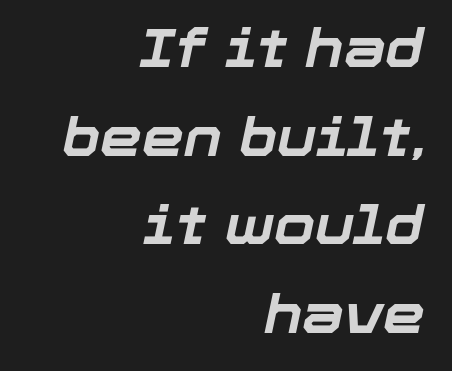
The image shows 53 px bold type, italic (leaning right); set right-aligned, normal line spacing (1.67x), normal letter spacing, not underlined; low stroke contrast and a medium x-height.
